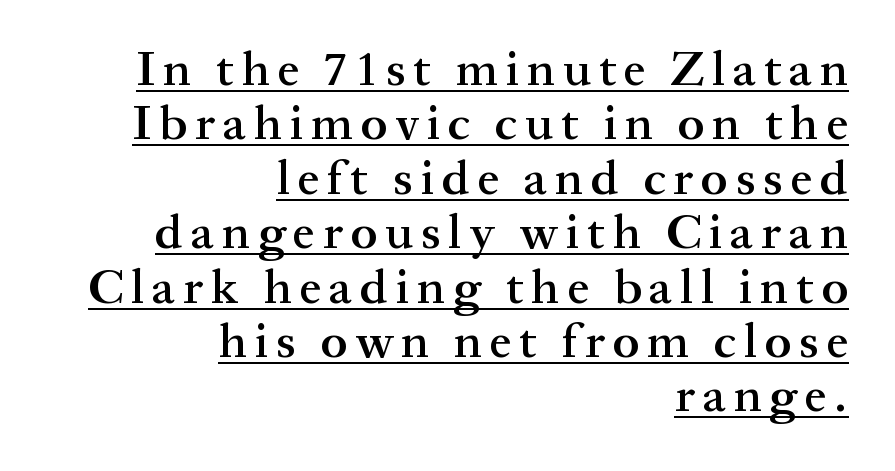
Q: Is the text bold? A: Semi-bold.
Q: Is the text italic (slanted)? A: No, it is upright.
Q: Is the typeface a serif or a sans-serif typeface? A: Serif.
Q: Is the text underlined? A: Yes.
Q: How is the paragraph aligned? A: Right-aligned.
Q: Is the spacing between lines tight, normal or loose? A: Tight.
Q: Width (condensed, normal, or wide)? A: Normal.
Q: Stroke contrast? A: Medium.
Q: x-height? A: Medium.
Q: Monospaced? A: No.
